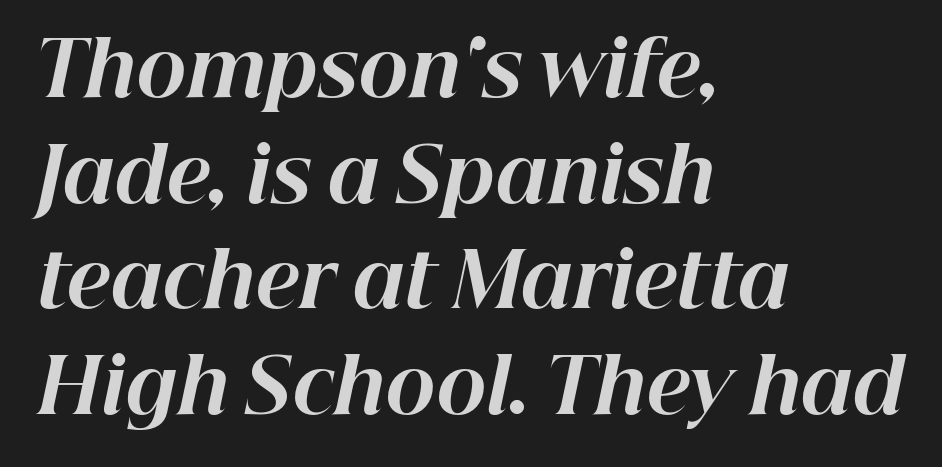
Q: Is the text bold? A: Yes.
Q: Is the text italic (slanted)? A: Yes, it leans right by about 12 degrees.
Q: Is the text underlined? A: No.
Q: How is the paragraph aligned? A: Left-aligned.
Q: Is the spacing between letters normal or unusually wide? A: Normal.
Q: Is the spacing between lines tight, normal or loose? A: Normal.
Q: Width (condensed, normal, or wide)? A: Normal.
Q: Stroke contrast? A: High.
Q: x-height? A: Medium.
Q: Monospaced? A: No.
